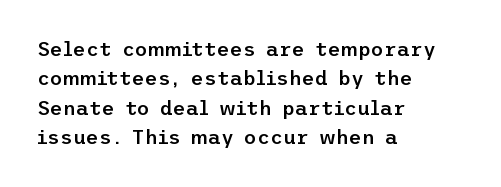
A bare baseline throughout the passage. Vertically, the passage feels balanced, rows spaced as you'd expect. Horizontal alignment here is leftward, the default for most running prose. Is the type bold? Partly — it's a semibold, heavier than regular but not fully bold.
